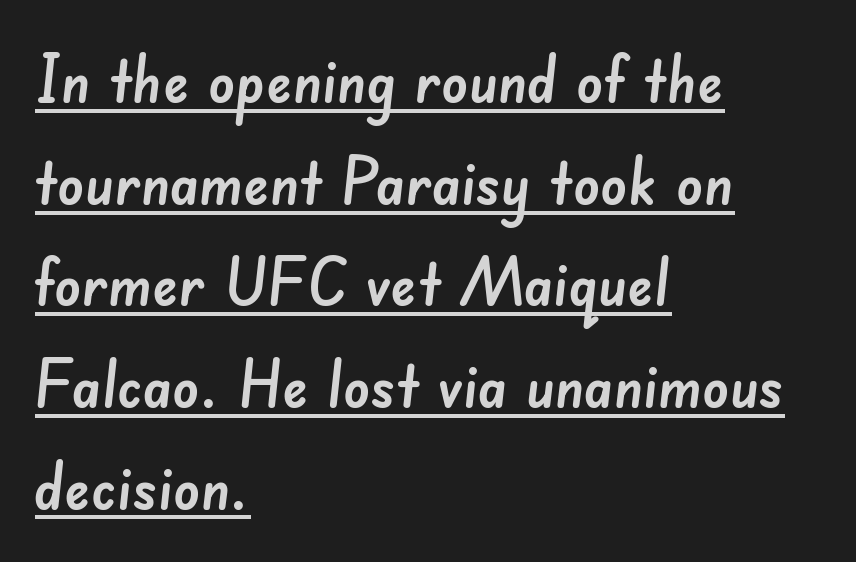
Q: Is the typeface a serif or a sans-serif typeface? A: Sans-serif.
Q: Is the text underlined? A: Yes.
Q: How is the paragraph aligned? A: Left-aligned.
Q: Is the spacing between letters normal or unusually wide? A: Normal.
Q: Is the spacing between lines tight, normal or loose? A: Normal.
Q: Width (condensed, normal, or wide)? A: Normal.
Q: Stroke contrast? A: Low.
Q: x-height? A: Small.
Q: Monospaced? A: No.
